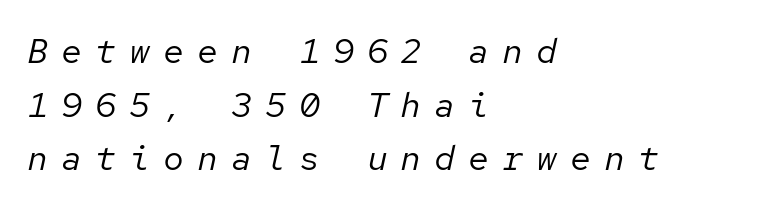
{"italic": "yes", "lean": "right", "slant_degrees": 12, "bold": "no", "weight": "regular", "width": "normal", "stroke_contrast": "low", "x_height": "medium", "monospaced": "yes", "underline": "no", "align": "left", "line_spacing": "normal", "line_spacing_ratio": 1.53, "letter_spacing": "wide", "letter_spacing_em": 0.37, "glyph_px": 35}
